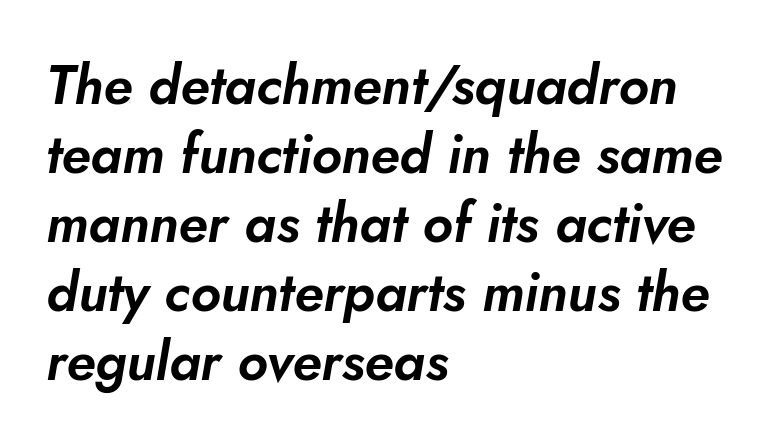
{"italic": "yes", "lean": "right", "slant_degrees": 10, "width": "normal", "stroke_contrast": "low", "x_height": "small", "monospaced": "no", "underline": "no", "align": "left", "line_spacing": "normal", "line_spacing_ratio": 1.28, "letter_spacing": "normal", "letter_spacing_em": 0.0, "glyph_px": 54}
